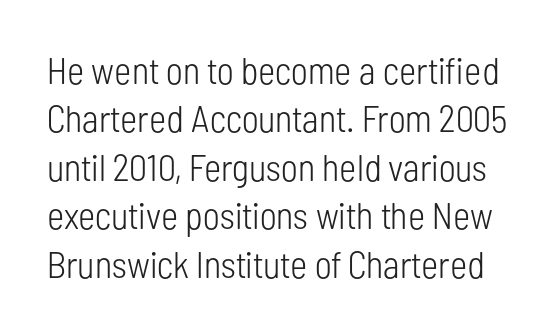
Observe the ordinary spacing: letters are neighbours, not strangers. No extra ink here — the face is not bold. Any mark beneath the type? The region is blank. The axis of the letterforms is exactly vertical. Evenly set lines give the paragraph a standard silhouette.
